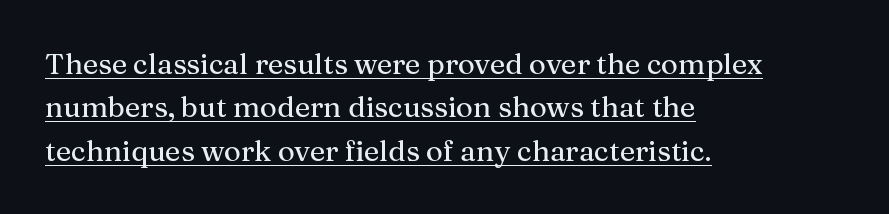
Compared with typical paragraphs, the rows here are spaced about the same. Looks like regular typesetting: each glyph gets only the width it needs. Caption: multi-line text, flush left, ragged right. Here the glyphs are tracked normally, forming tight word shapes.
